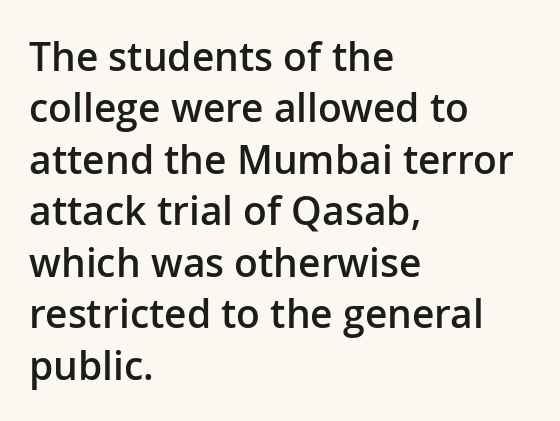
Q: Is the text bold? A: Semi-bold.
Q: Is the text italic (slanted)? A: No, it is upright.
Q: Is the typeface a serif or a sans-serif typeface? A: Sans-serif.
Q: Is the text underlined? A: No.
Q: How is the paragraph aligned? A: Left-aligned.
Q: Is the spacing between letters normal or unusually wide? A: Normal.
Q: Is the spacing between lines tight, normal or loose? A: Normal.
Q: Width (condensed, normal, or wide)? A: Normal.
Q: Stroke contrast? A: Low.
Q: x-height? A: Medium.
Q: Monospaced? A: No.
